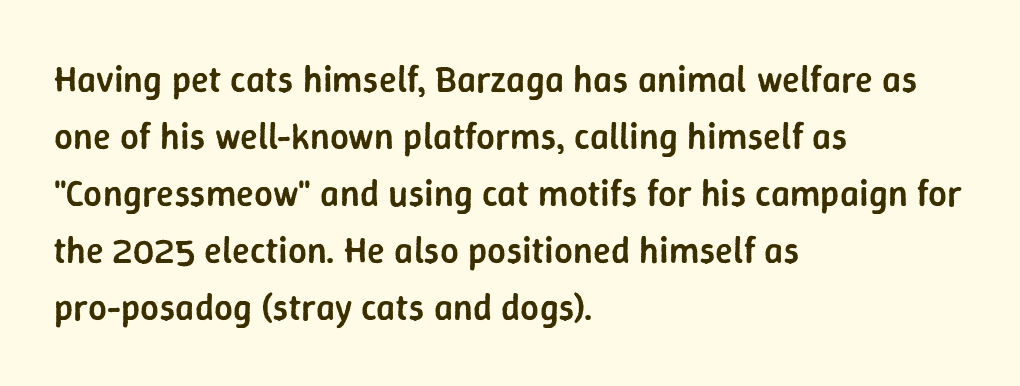
Q: Is the text bold? A: Semi-bold.
Q: Is the text italic (slanted)? A: No, it is upright.
Q: Is the typeface a serif or a sans-serif typeface? A: Sans-serif.
Q: Is the text underlined? A: No.
Q: How is the paragraph aligned? A: Left-aligned.
Q: Is the spacing between letters normal or unusually wide? A: Normal.
Q: Is the spacing between lines tight, normal or loose? A: Normal.
Q: Width (condensed, normal, or wide)? A: Normal.
Q: Stroke contrast? A: Low.
Q: x-height? A: Medium.
Q: Monospaced? A: No.
